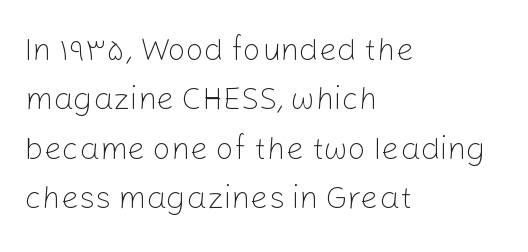
The rendering shows plain stroke endings on the letterforms — a sans-serif design. Stem width sits at or under what a default text font uses. Line spacing here is normal. Nobody drew a line under any word here. Tracking here is standard; glyphs follow each other at the usual distance. Note the varied advance widths — an 'i' is clearly narrower than an 'm'.
